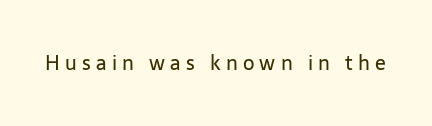
{"italic": "no", "bold": "no", "underline": "no", "letter_spacing": "wide", "letter_spacing_em": 0.26, "glyph_px": 20}
